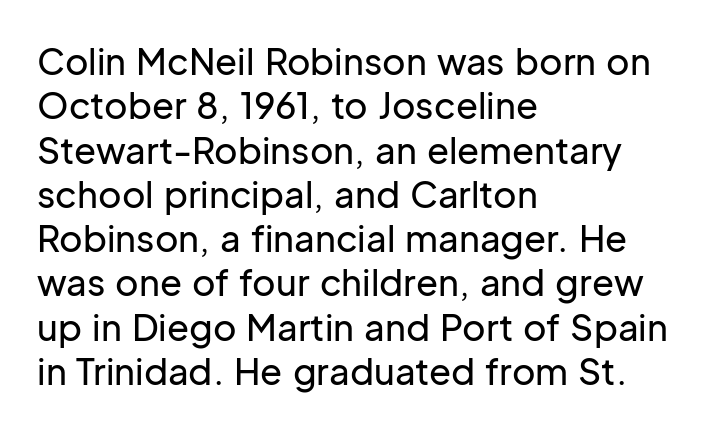
{"serif": "no", "italic": "no", "width": "normal", "stroke_contrast": "low", "x_height": "medium", "monospaced": "no", "underline": "no", "align": "left", "line_spacing_ratio": 1.23, "letter_spacing": "normal", "letter_spacing_em": 0.0, "glyph_px": 36}
